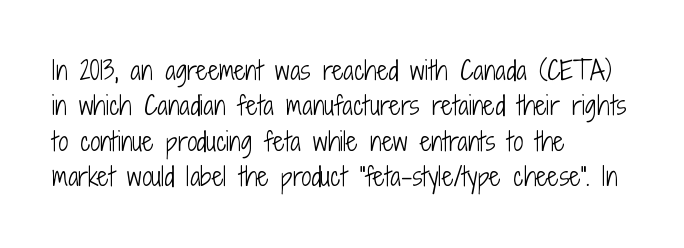
The image shows 25 px text type, upright; set left-aligned, normal line spacing (1.42x), normal letter spacing, not underlined.
